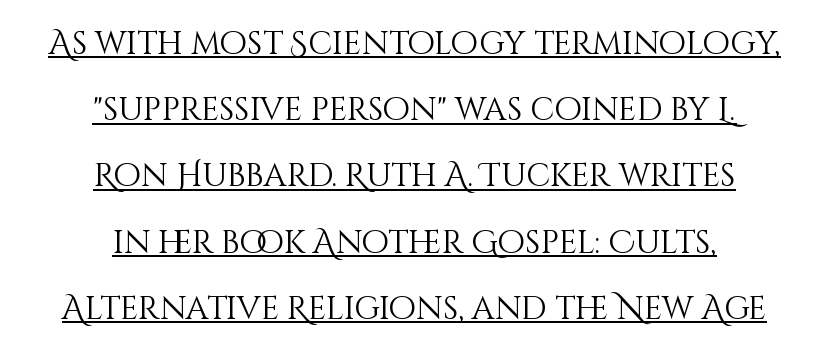
The image shows 32 px light type, upright; set centered, loose line spacing (2.07x), normal letter spacing, underlined; medium stroke contrast and a large x-height.
